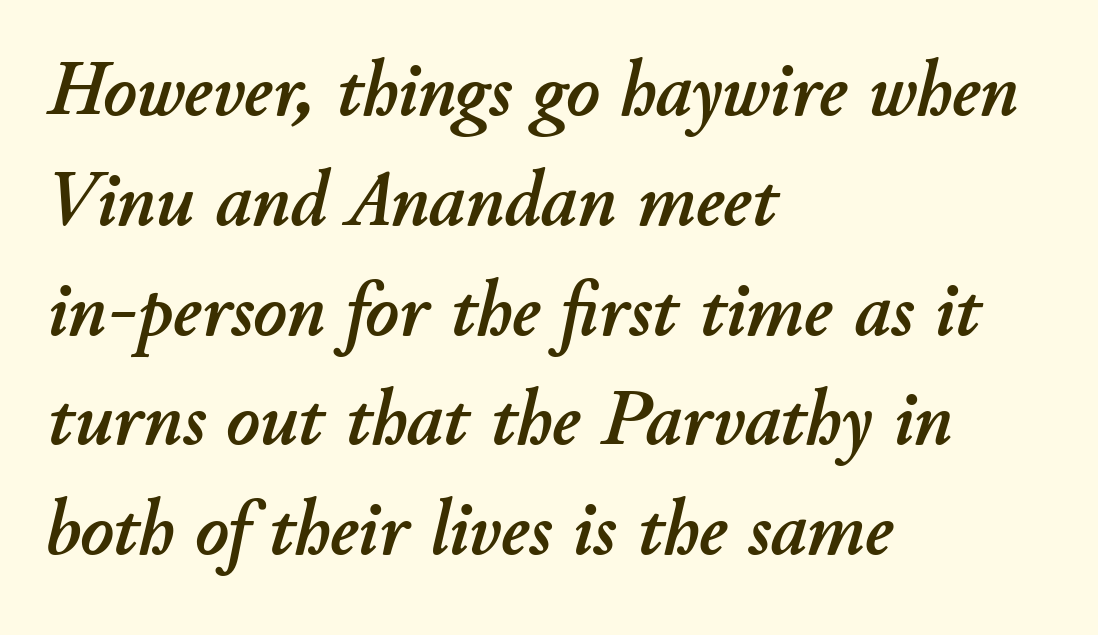
Each line starts at the same left margin while the right side varies. Only glyphs here, with clear space below each row. Character widths vary here, with narrow letters taking less room than wide ones. The rows are spaced the way most documents space them. The line texture is even and compact thanks to regular tracking.
